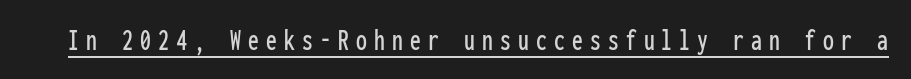
{"serif": "no", "italic": "no", "width": "condensed", "stroke_contrast": "low", "x_height": "medium", "monospaced": "yes", "underline": "yes", "letter_spacing": "wide", "letter_spacing_em": 0.23, "glyph_px": 31}
